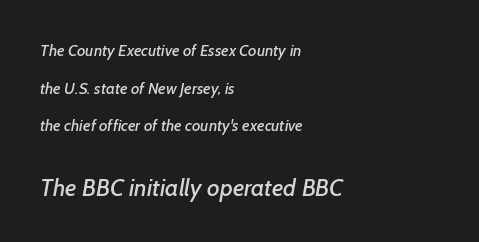
The paragraph shown leans on its left margin. Letter spacing: default. Compare the two chunks: the lower has the greater cap height. No word sits above an underline. A typesetter would call this leading open, well beyond the default.
